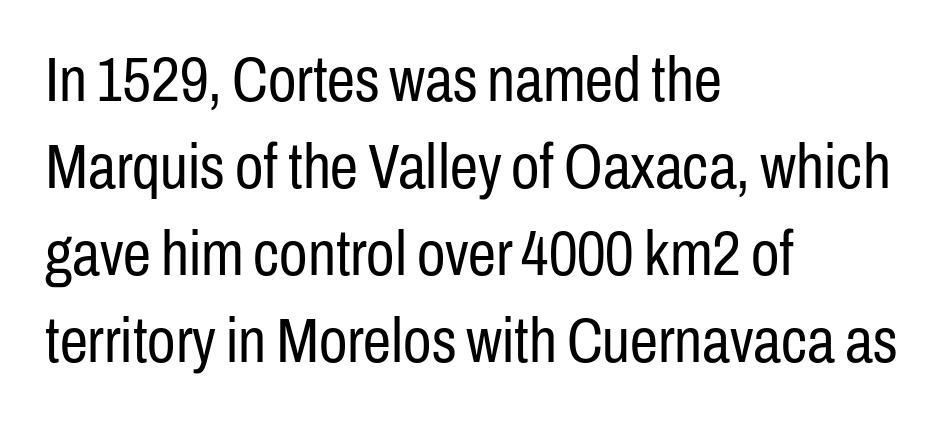
This reads as an unemphasized weight, regular at the heaviest. Italic: no, the glyphs are upright roman. The typeface chosen for these lines omits serifs. A bare baseline throughout the passage. Look at the tracking — it's just the regular setting, nothing added. Line starts are locked; line ends wander.
